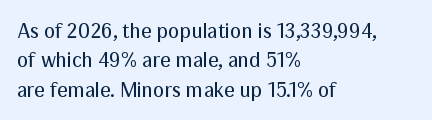
Q: Is the text bold? A: No.
Q: Is the text italic (slanted)? A: No, it is upright.
Q: Is the text underlined? A: No.
Q: How is the paragraph aligned? A: Left-aligned.
Q: Is the spacing between letters normal or unusually wide? A: Normal.
Q: Is the spacing between lines tight, normal or loose? A: Normal.
